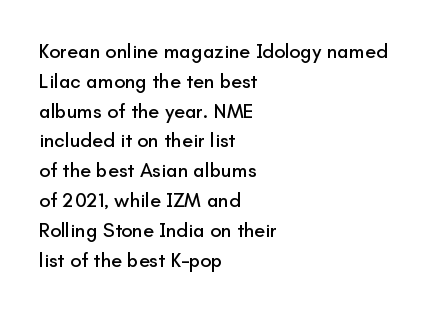
Q: Is the text italic (slanted)? A: No, it is upright.
Q: Is the text underlined? A: No.
Q: How is the paragraph aligned? A: Left-aligned.
Q: Is the spacing between letters normal or unusually wide? A: Normal.
Q: Is the spacing between lines tight, normal or loose? A: Normal.
